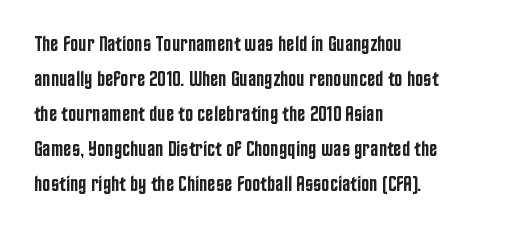
Rows of type keep a routine distance in the vertical direction. Tracking here is standard; glyphs follow each other at the usual distance. Ascenders rise straight up at ninety degrees. A fair bit of extra ink — the face is semibold, not bold.
